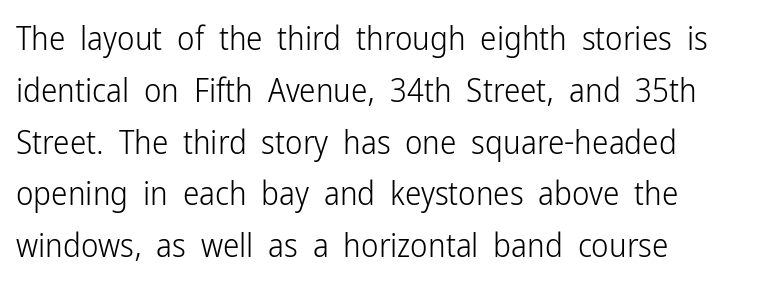
{"serif": "no", "italic": "no", "bold": "no", "weight": "light", "width": "condensed", "stroke_contrast": "low", "x_height": "medium", "monospaced": "no", "underline": "no", "align": "left", "line_spacing": "normal", "line_spacing_ratio": 1.57, "letter_spacing": "normal", "letter_spacing_em": 0.0, "glyph_px": 33}
